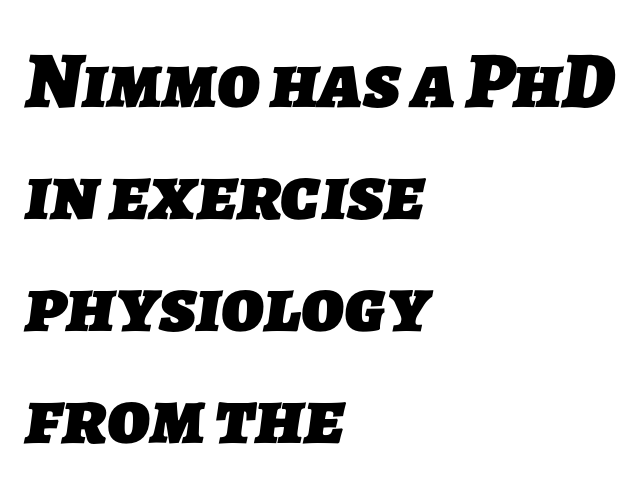
Typesetter's note: full bold, strokes at maximum text heaviness. Note the varied advance widths — an 'i' is clearly narrower than an 'm'. Examine the stroke ends and you'll find no serifs. In terms of leading, this rendering sits right in the middle. The rag falls on the right side of this text block.
